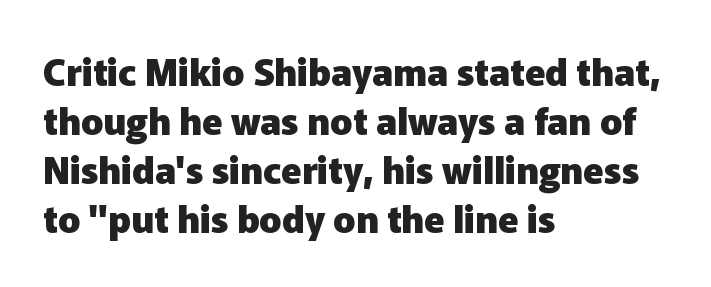
The image shows 37 px heavy sans-serif type, upright; set left-aligned, normal line spacing (1.32x), normal letter spacing, not underlined; low stroke contrast and a medium x-height.
